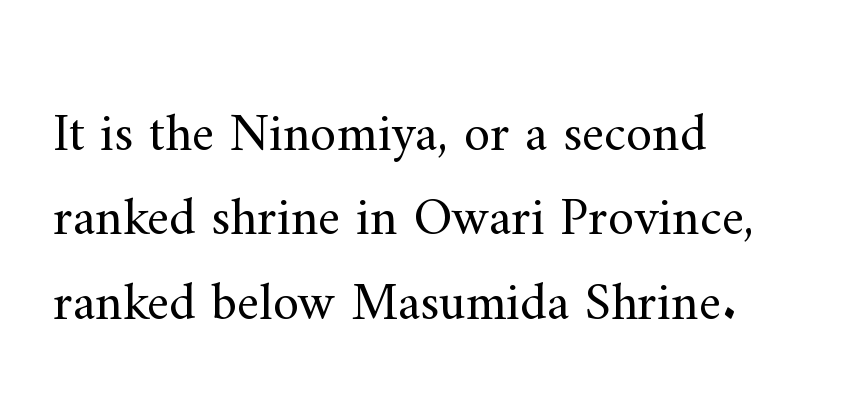
Q: Is the text bold? A: No.
Q: Is the text italic (slanted)? A: No, it is upright.
Q: Is the typeface a serif or a sans-serif typeface? A: Serif.
Q: Is the text underlined? A: No.
Q: How is the paragraph aligned? A: Left-aligned.
Q: Is the spacing between letters normal or unusually wide? A: Normal.
Q: Is the spacing between lines tight, normal or loose? A: Normal.
Q: Width (condensed, normal, or wide)? A: Normal.
Q: Stroke contrast? A: Medium.
Q: x-height? A: Small.
Q: Monospaced? A: No.
